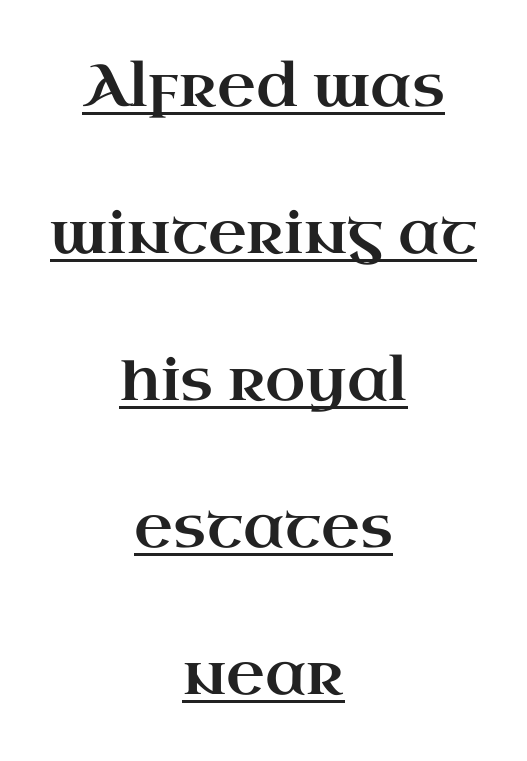
No extra tracking has been applied to these lines. Think of a printed novel: that variable character pitch is what you see here. Font category for this specimen: serif. The words here are underlined.
